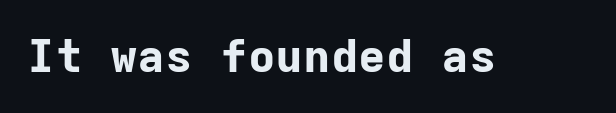
{"serif": "no", "italic": "no", "bold": "yes", "weight": "bold", "width": "normal", "stroke_contrast": "low", "x_height": "medium", "monospaced": "yes", "underline": "no", "letter_spacing": "normal", "letter_spacing_em": 0.0, "glyph_px": 46}
